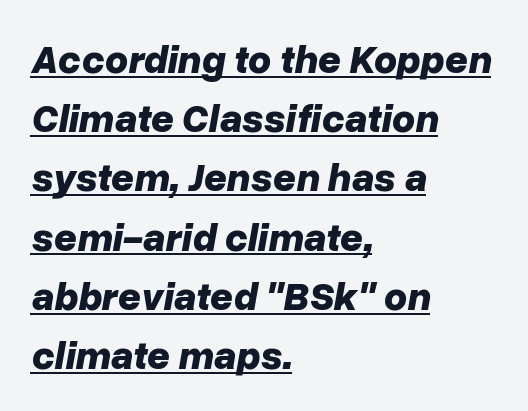
The image shows 40 px bold type, italic (leaning right); set left-aligned, normal line spacing (1.48x), normal letter spacing, underlined; low stroke contrast and a medium x-height.
